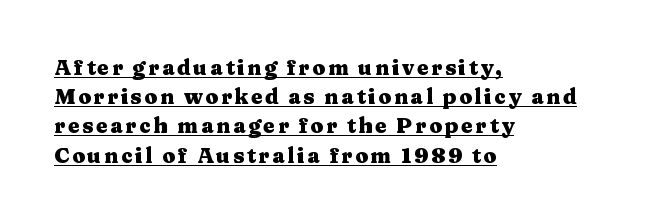
Q: Is the text bold? A: Yes.
Q: Is the text italic (slanted)? A: No, it is upright.
Q: Is the text underlined? A: Yes.
Q: How is the paragraph aligned? A: Left-aligned.
Q: Is the spacing between lines tight, normal or loose? A: Normal.
